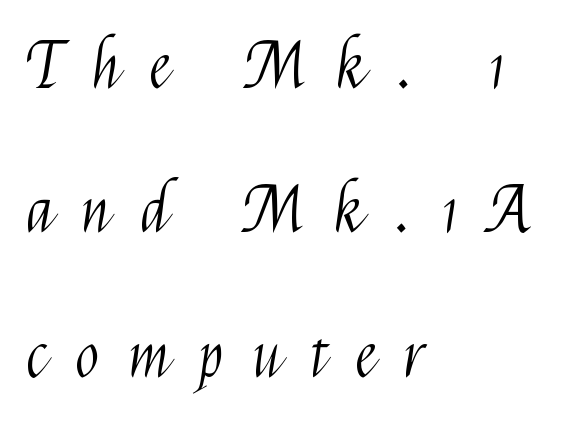
{"serif": "no", "bold": "no", "weight": "light", "width": "condensed", "stroke_contrast": "medium", "x_height": "medium", "monospaced": "no", "underline": "no", "align": "left", "line_spacing": "loose", "line_spacing_ratio": 2.29, "letter_spacing": "wide", "letter_spacing_em": 0.47, "glyph_px": 63}
